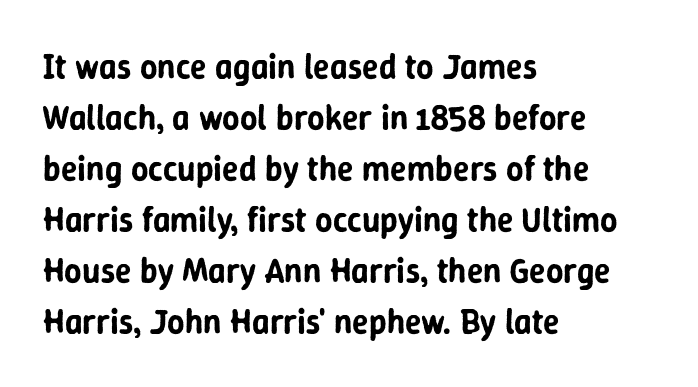
Here the glyphs are tracked normally, forming tight word shapes. Honestly, there is no underline to notice here at all. The typeface chosen for these lines omits serifs. Do the characters align in a grid? No, the font is proportional. Notice how the stems are strictly vertical — no italics here. Notice how descenders clear the ascenders below comfortably — that's standard leading.
